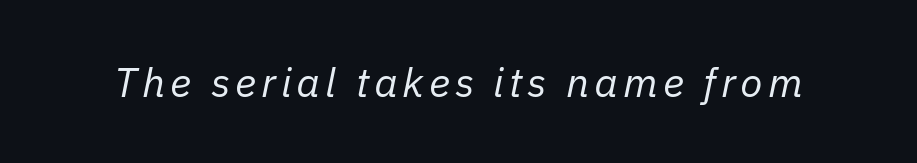
Q: Is the text bold? A: No.
Q: Is the text italic (slanted)? A: Yes, it leans right by about 11 degrees.
Q: Is the text underlined? A: No.
Q: Width (condensed, normal, or wide)? A: Normal.
Q: Stroke contrast? A: Low.
Q: x-height? A: Medium.
Q: Monospaced? A: No.
